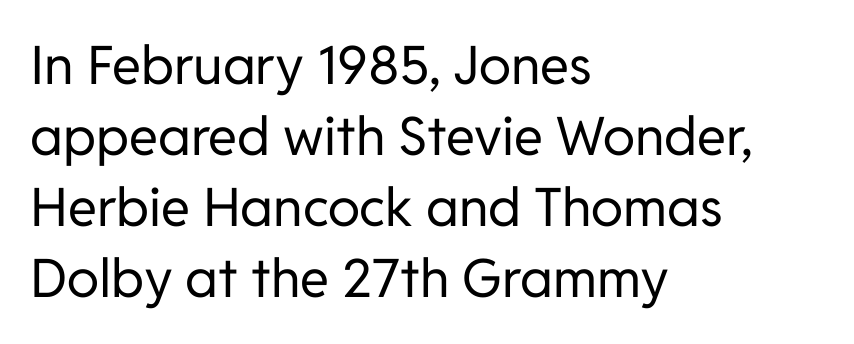
Q: Is the text bold? A: No.
Q: Is the text italic (slanted)? A: No, it is upright.
Q: Is the typeface a serif or a sans-serif typeface? A: Sans-serif.
Q: Is the text underlined? A: No.
Q: How is the paragraph aligned? A: Left-aligned.
Q: Is the spacing between letters normal or unusually wide? A: Normal.
Q: Is the spacing between lines tight, normal or loose? A: Normal.
Q: Width (condensed, normal, or wide)? A: Normal.
Q: Stroke contrast? A: Low.
Q: x-height? A: Medium.
Q: Monospaced? A: No.
